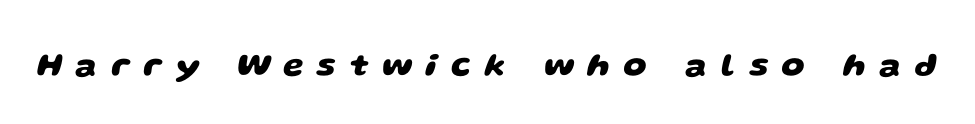
The image shows 33 px heavy, wide sans-serif type; set unusually wide letter spacing (+0.41 em), not underlined; low stroke contrast and a large x-height.
